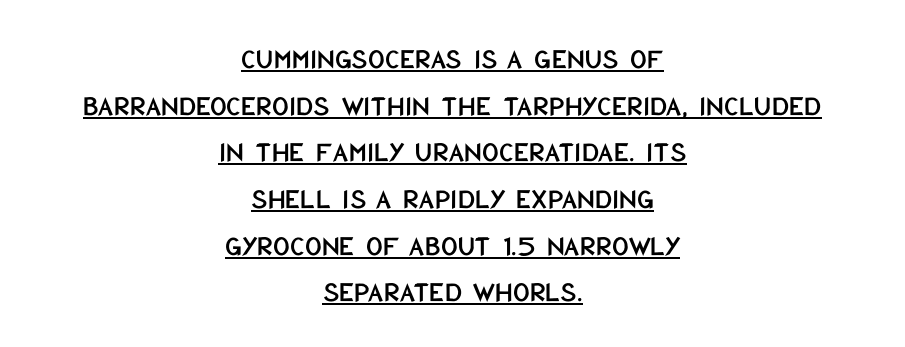
The image shows 29 px condensed sans-serif type, upright; set centered, normal line spacing (1.61x), normal letter spacing, underlined; low stroke contrast and a large x-height.
